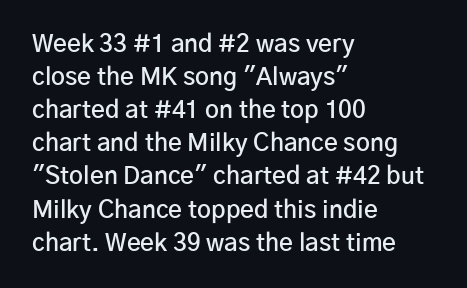
This rendering features lettering with no underline. Firm but not heavy-handed strokes: this text is semibold. Compared with typical body copy, the letter spacing here is the same. This sample is left-justified, so line endings fall wherever the words run out. Normally led — the rows are evenly, conventionally spaced.
